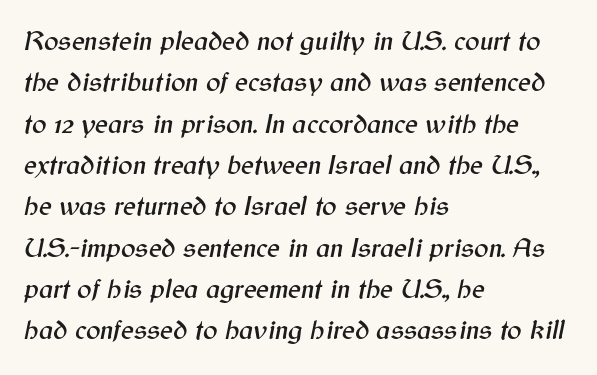
Q: Is the text italic (slanted)? A: Yes, it leans right by about 12 degrees.
Q: Is the text underlined? A: No.
Q: How is the paragraph aligned? A: Left-aligned.
Q: Is the spacing between letters normal or unusually wide? A: Normal.
Q: Is the spacing between lines tight, normal or loose? A: Normal.
